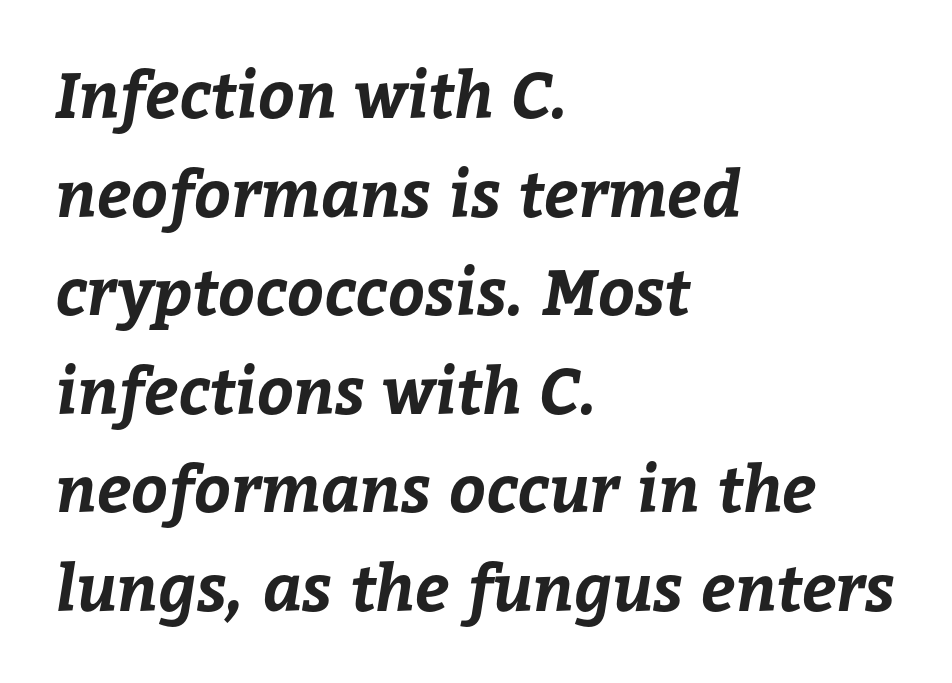
The image shows 64 px bold type; set left-aligned, normal line spacing (1.54x), normal letter spacing, not underlined; low stroke contrast and a medium x-height.
